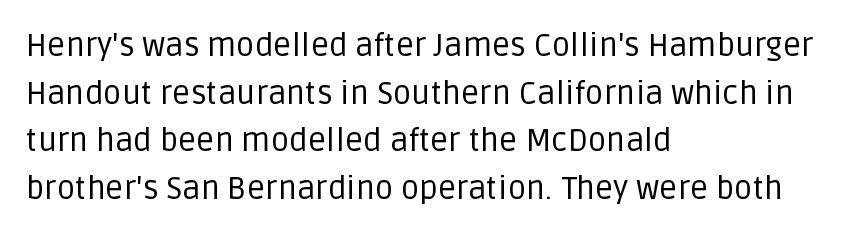
The image shows 32 px regular-weight sans-serif type, upright; set left-aligned, normal line spacing (1.49x), normal letter spacing, not underlined; low stroke contrast and a large x-height.
